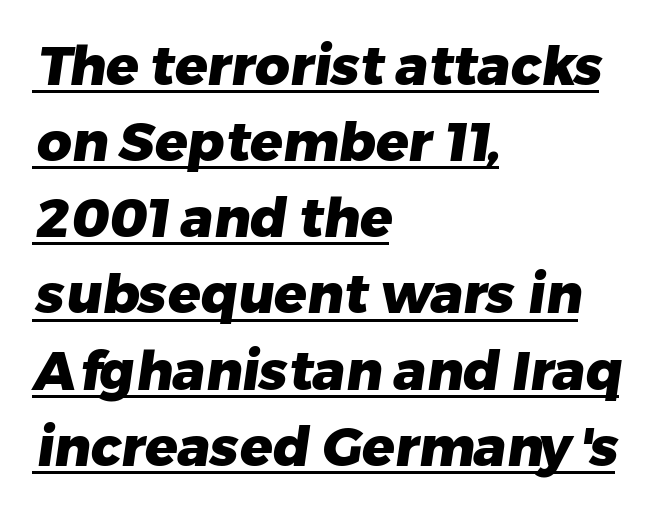
The horizontal fit of the characters is conventional and even. Stroke thickness is high; the sample reads as a true bold. Baseline-to-baseline distance is the conventional proportion of letter height. The specimen includes a rule beneath the text block's lines. Looks like regular typesetting: each glyph gets only the width it needs. Does the copy run flush right? No — it runs flush left.
